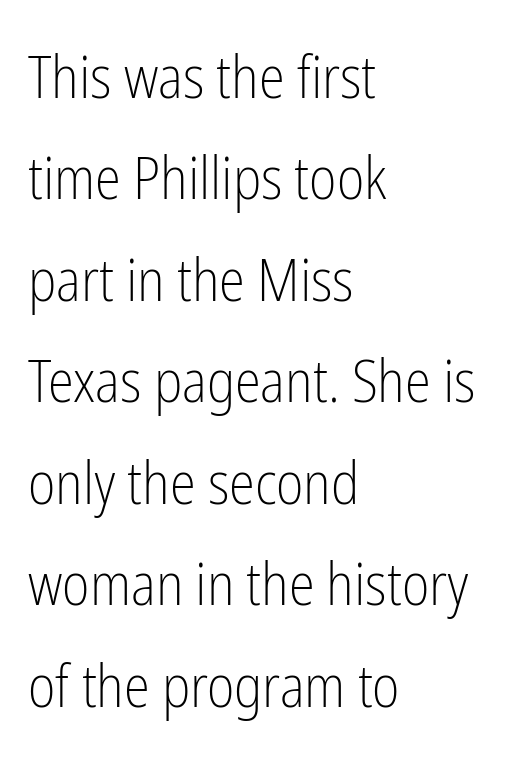
The image shows 59 px light, condensed sans-serif type, upright; set left-aligned, line spacing 1.72x, normal letter spacing, not underlined; low stroke contrast and a medium x-height.
